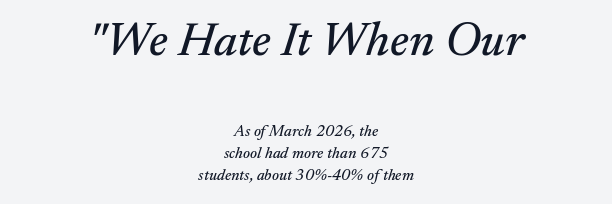
The image shows 48 px serif type, italic (leaning right); set centered, normal line spacing (1.38x), normal letter spacing, not underlined; the first (top) block is 3.0x larger; medium stroke contrast and a small x-height.
